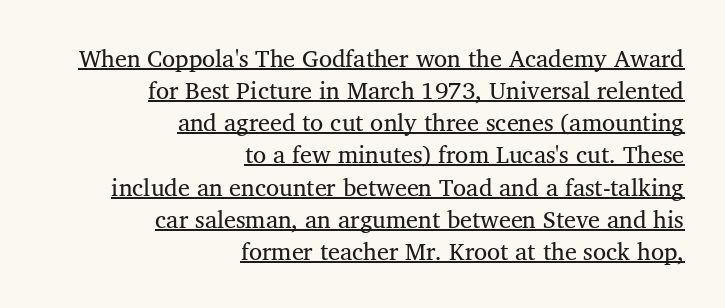
Q: Is the text bold? A: No.
Q: Is the text underlined? A: Yes.
Q: How is the paragraph aligned? A: Right-aligned.
Q: Is the spacing between letters normal or unusually wide? A: Normal.
Q: Is the spacing between lines tight, normal or loose? A: Normal.
